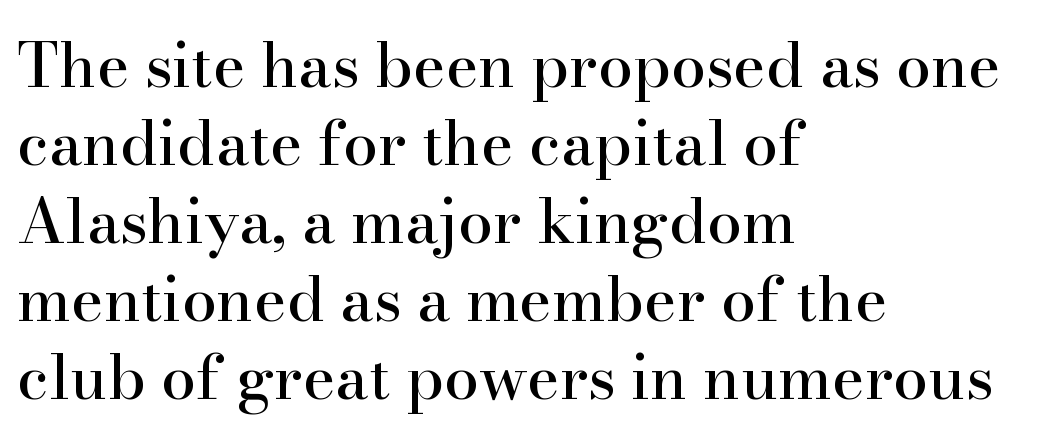
{"serif": "yes", "italic": "no", "width": "normal", "stroke_contrast": "high", "x_height": "small", "monospaced": "no", "underline": "no", "align": "left", "line_spacing": "normal", "line_spacing_ratio": 1.26, "letter_spacing": "normal", "letter_spacing_em": 0.0, "glyph_px": 62}
